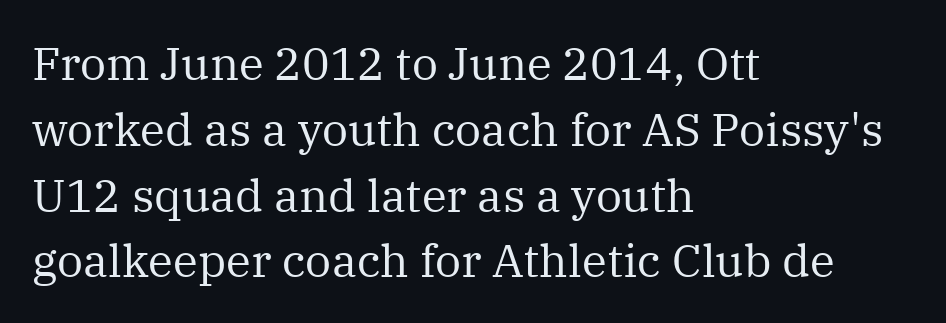
The baseline area is clear. Observe the serifs anchoring each vertical stroke in this sample. Each stroke keeps to a modest, everyday thickness or less. Whoever set this chose a conventional vertical rhythm. The axis of the letterforms is exactly vertical.
